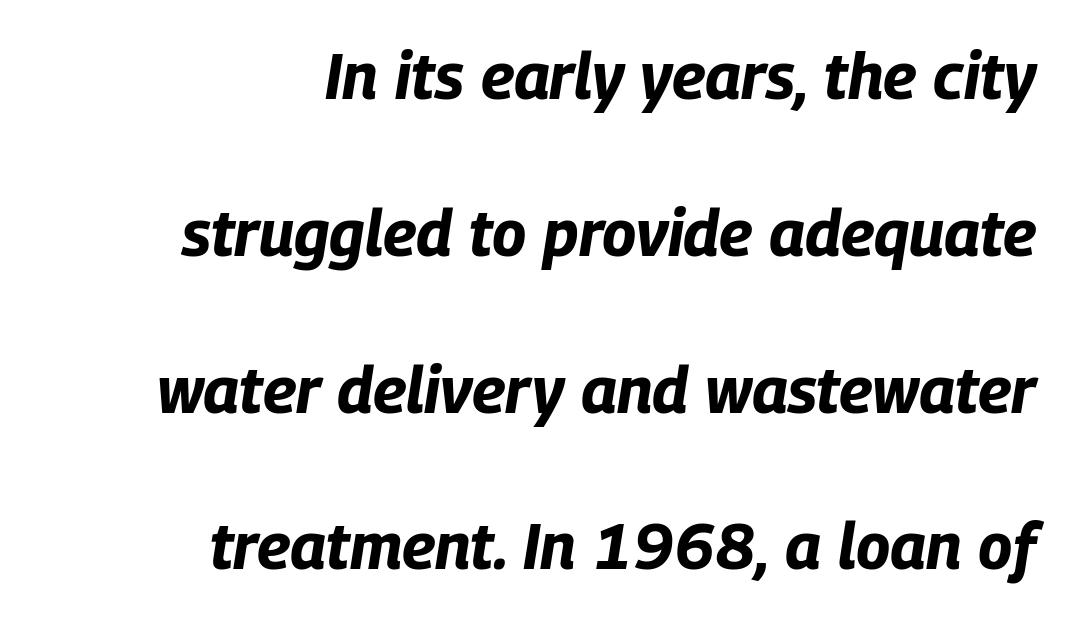
{"italic": "yes", "lean": "right", "slant_degrees": 9, "bold": "yes", "weight": "bold", "width": "condensed", "stroke_contrast": "low", "x_height": "large", "monospaced": "no", "underline": "no", "align": "right", "line_spacing": "loose", "line_spacing_ratio": 2.45, "letter_spacing": "normal", "letter_spacing_em": 0.0, "glyph_px": 64}
